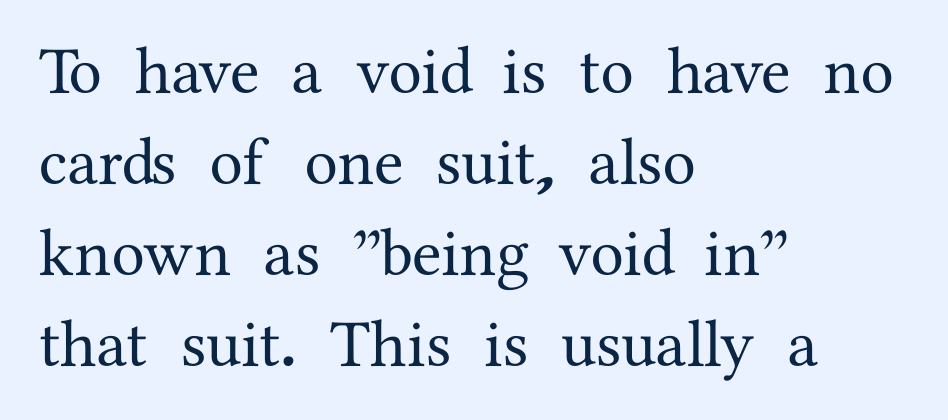
Q: Is the text italic (slanted)? A: No, it is upright.
Q: Is the typeface a serif or a sans-serif typeface? A: Serif.
Q: Is the text underlined? A: No.
Q: How is the paragraph aligned? A: Left-aligned.
Q: Is the spacing between letters normal or unusually wide? A: Normal.
Q: Is the spacing between lines tight, normal or loose? A: Normal.
Q: Width (condensed, normal, or wide)? A: Normal.
Q: Stroke contrast? A: Medium.
Q: x-height? A: Medium.
Q: Monospaced? A: No.
